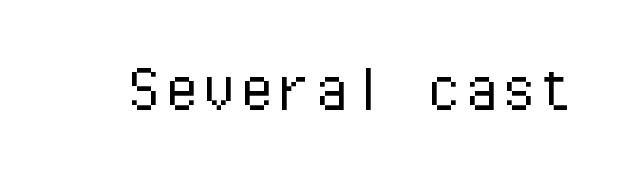
{"serif": "no", "italic": "no", "bold": "no", "weight": "light", "width": "normal", "stroke_contrast": "low", "x_height": "medium", "monospaced": "yes", "underline": "no", "letter_spacing": "normal", "letter_spacing_em": 0.0, "glyph_px": 75}
